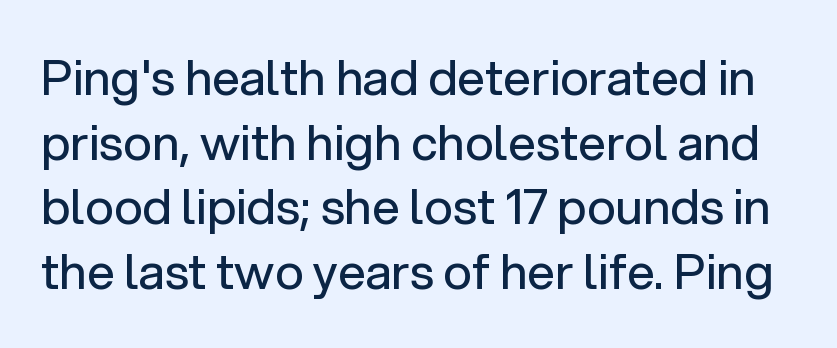
Upright lettering throughout. The strokes carry an ordinary text weight at most. Classification — sans serif. Whoever set this chose a conventional vertical rhythm.
